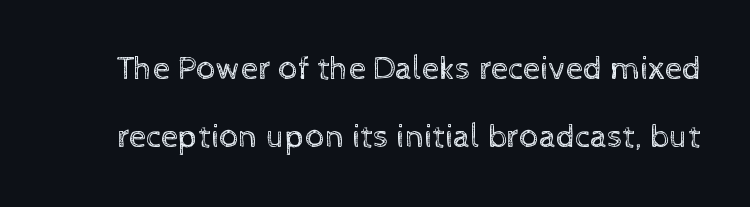
Q: Is the text bold? A: No.
Q: Is the text italic (slanted)? A: No, it is upright.
Q: Is the text underlined? A: No.
Q: Is the spacing between letters normal or unusually wide? A: Normal.
Q: Is the spacing between lines tight, normal or loose? A: Loose.
Q: Width (condensed, normal, or wide)? A: Normal.
Q: x-height? A: Medium.
Q: Monospaced? A: No.
